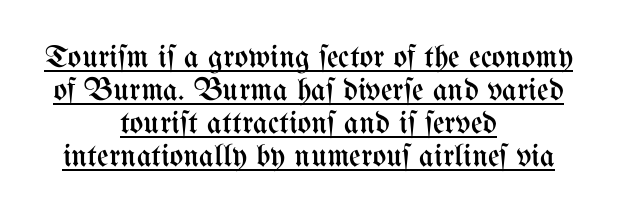
Both edges are ragged and mirror each other, which tells us the setting is centered. Caption: lettering with a line underneath. Vertical stems look standard width or narrower in stroke. The specimen reads as upright at a glance.
